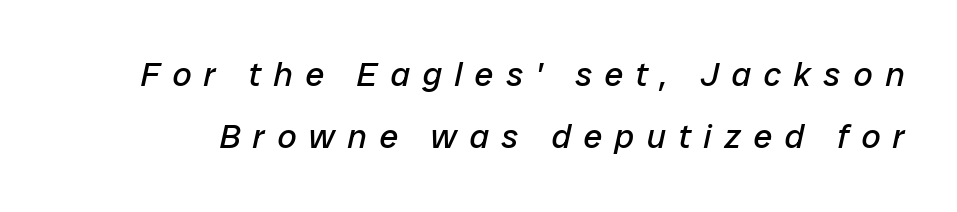
Q: Is the text bold? A: No.
Q: Is the text italic (slanted)? A: Yes, it leans right by about 12 degrees.
Q: Is the text underlined? A: No.
Q: Is the spacing between letters normal or unusually wide? A: Unusually wide.
Q: Width (condensed, normal, or wide)? A: Normal.
Q: Stroke contrast? A: Low.
Q: x-height? A: Medium.
Q: Monospaced? A: No.
